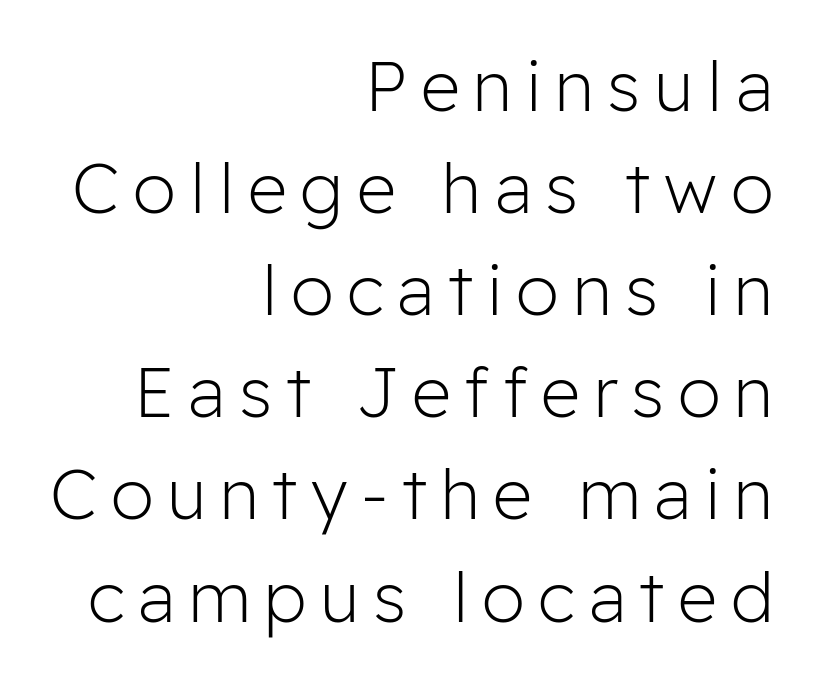
The image shows 69 px light sans-serif type, upright; set right-aligned, normal line spacing (1.48x), unusually wide letter spacing (+0.2 em), not underlined; low stroke contrast and a medium x-height.
